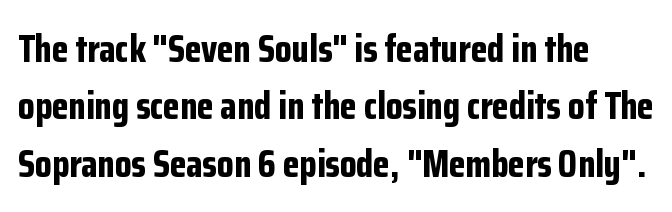
{"serif": "no", "italic": "no", "bold": "yes", "weight": "bold", "width": "condensed", "stroke_contrast": "low", "x_height": "medium", "monospaced": "no", "underline": "no", "align": "left", "line_spacing": "normal", "line_spacing_ratio": 1.51, "letter_spacing": "normal", "letter_spacing_em": 0.0, "glyph_px": 38}
